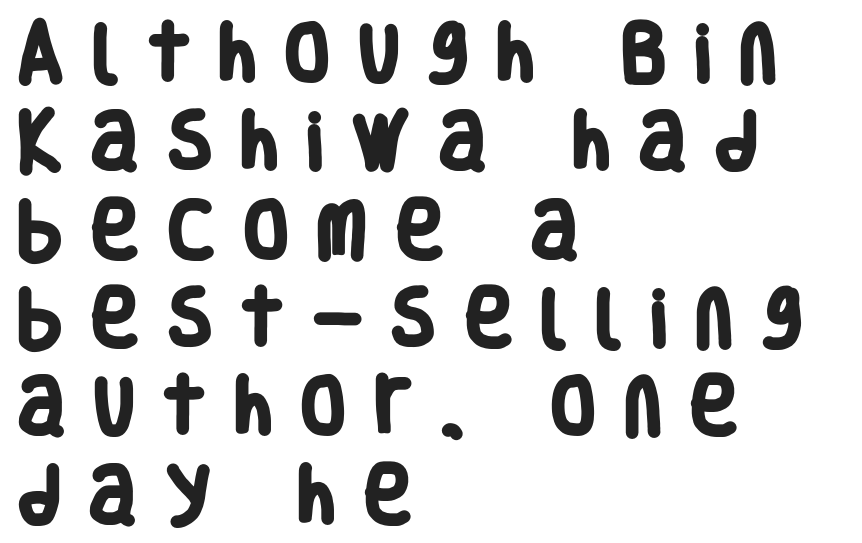
Q: Is the text bold? A: Yes.
Q: Is the typeface a serif or a sans-serif typeface? A: Sans-serif.
Q: Is the text underlined? A: No.
Q: How is the paragraph aligned? A: Left-aligned.
Q: Is the spacing between letters normal or unusually wide? A: Unusually wide.
Q: Is the spacing between lines tight, normal or loose? A: Normal.
Q: Width (condensed, normal, or wide)? A: Condensed.
Q: Stroke contrast? A: Low.
Q: x-height? A: Large.
Q: Monospaced? A: No.
